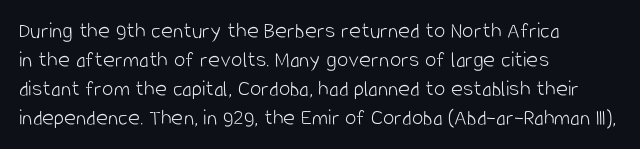
A typesetter would call this zero additional tracking. If you drew a line through each stem, it would be perfectly vertical. This block has exactly the height ordinary leading produces. Teacher's note: observe the even left margin — that is flush-left alignment. The area under the type is left untouched. This is not heavy type; no bold has been used.
